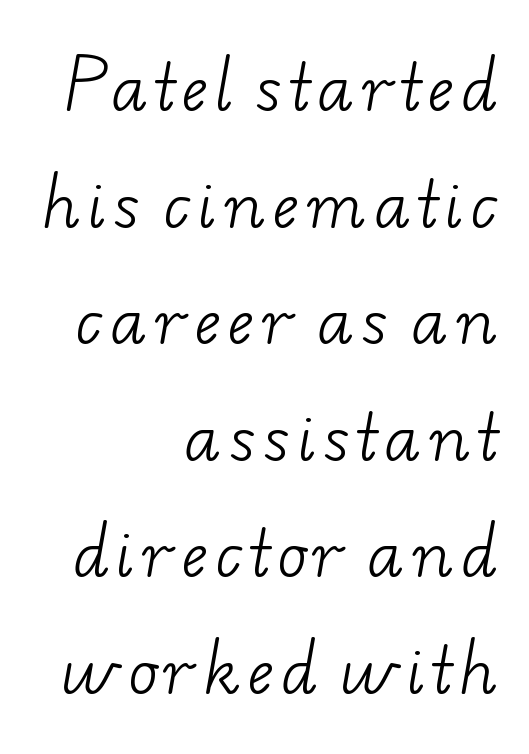
{"serif": "yes", "bold": "no", "weight": "light", "width": "wide", "stroke_contrast": "low", "x_height": "small", "monospaced": "no", "underline": "no", "align": "right", "line_spacing": "loose", "line_spacing_ratio": 1.91, "glyph_px": 61}
